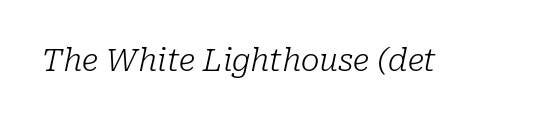
Q: Is the text bold? A: No.
Q: Is the text italic (slanted)? A: Yes, it leans right by about 10 degrees.
Q: Is the typeface a serif or a sans-serif typeface? A: Serif.
Q: Is the text underlined? A: No.
Q: Is the spacing between letters normal or unusually wide? A: Normal.
Q: Width (condensed, normal, or wide)? A: Normal.
Q: Stroke contrast? A: Low.
Q: x-height? A: Medium.
Q: Monospaced? A: No.
